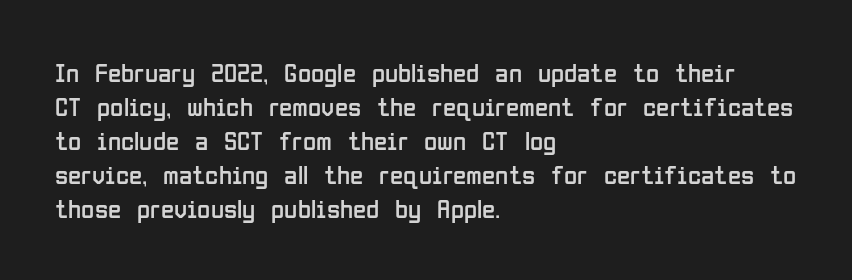
Vertically, the passage feels balanced, rows spaced as you'd expect. The strip under each line holds only bare page. Weight: in the light-to-regular range. Glyph-to-glyph distance matches everyday printed text.
